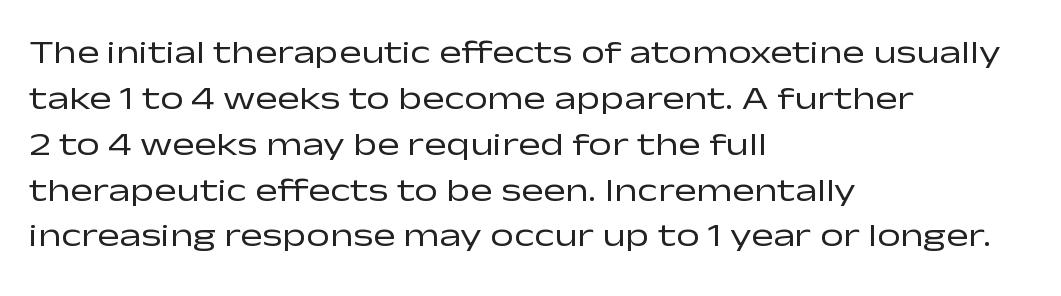
Q: Is the text bold? A: No.
Q: Is the text italic (slanted)? A: No, it is upright.
Q: Is the typeface a serif or a sans-serif typeface? A: Sans-serif.
Q: Is the text underlined? A: No.
Q: How is the paragraph aligned? A: Left-aligned.
Q: Is the spacing between letters normal or unusually wide? A: Normal.
Q: Is the spacing between lines tight, normal or loose? A: Normal.
Q: Width (condensed, normal, or wide)? A: Wide.
Q: Stroke contrast? A: Low.
Q: x-height? A: Medium.
Q: Monospaced? A: No.
